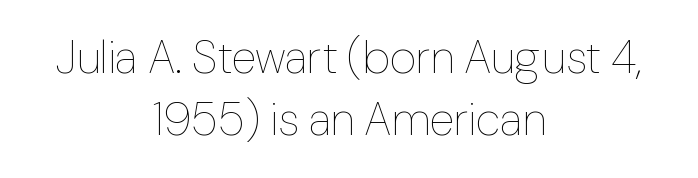
Q: Is the text bold? A: No.
Q: Is the text italic (slanted)? A: No, it is upright.
Q: Is the text underlined? A: No.
Q: How is the paragraph aligned? A: Centered.
Q: Is the spacing between letters normal or unusually wide? A: Normal.
Q: Is the spacing between lines tight, normal or loose? A: Normal.
Q: Width (condensed, normal, or wide)? A: Normal.
Q: Stroke contrast? A: Low.
Q: x-height? A: Medium.
Q: Monospaced? A: No.
